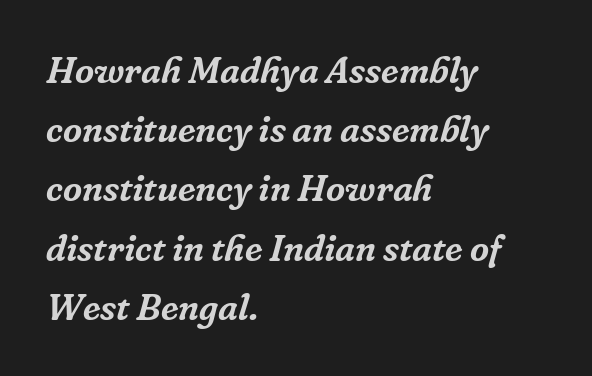
The image shows 37 px serif type, italic (leaning right); set left-aligned, normal line spacing (1.6x), normal letter spacing, not underlined; low stroke contrast and a medium x-height.
